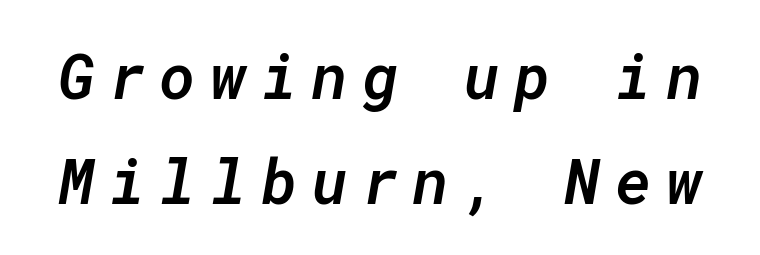
Q: Is the text bold? A: Semi-bold.
Q: Is the text italic (slanted)? A: Yes, it leans right by about 10 degrees.
Q: Is the text underlined? A: No.
Q: Is the spacing between letters normal or unusually wide? A: Unusually wide.
Q: Is the spacing between lines tight, normal or loose? A: Normal.
Q: Width (condensed, normal, or wide)? A: Normal.
Q: Stroke contrast? A: Low.
Q: x-height? A: Medium.
Q: Monospaced? A: Yes.
